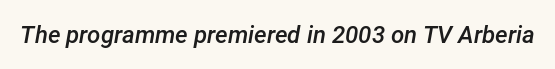
The gaps between neighbouring characters are ordinary and unremarkable. Descenders are the only things crossing below the line. The glyphs have the mass of a demibold cut, below bold. Designer's note — italics engaged.
